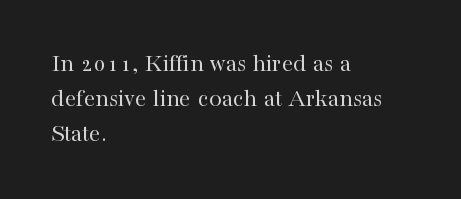
The strip under each line holds only bare page. Short note: letters normally spaced. The axis of the letterforms is exactly vertical. Line spacing here is normal. The rendering anchors every line to the left-hand side.
